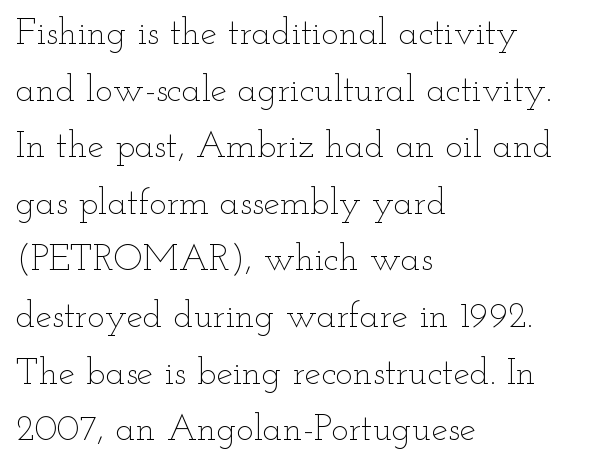
Q: Is the text bold? A: No.
Q: Is the text italic (slanted)? A: No, it is upright.
Q: Is the text underlined? A: No.
Q: How is the paragraph aligned? A: Left-aligned.
Q: Is the spacing between letters normal or unusually wide? A: Normal.
Q: Is the spacing between lines tight, normal or loose? A: Normal.
Q: Width (condensed, normal, or wide)? A: Wide.
Q: Stroke contrast? A: Low.
Q: x-height? A: Small.
Q: Monospaced? A: No.
